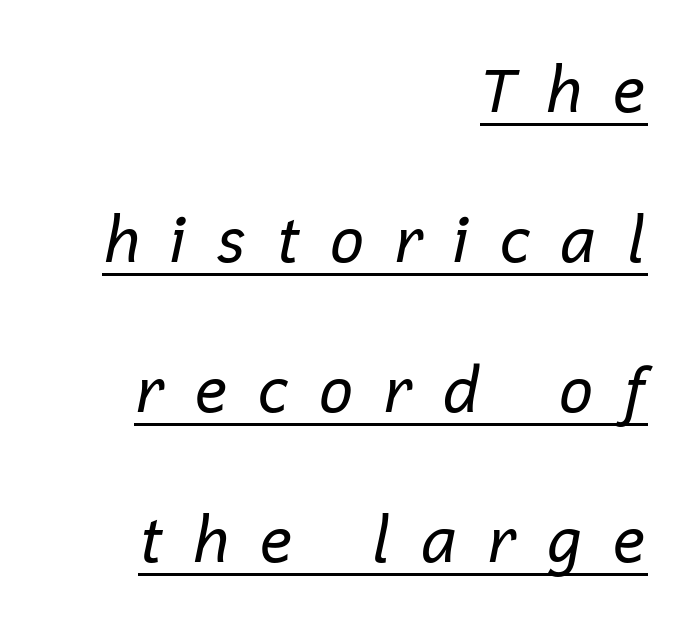
{"italic": "yes", "lean": "right", "slant_degrees": 12, "bold": "no", "weight": "regular", "width": "normal", "stroke_contrast": "low", "x_height": "medium", "monospaced": "no", "underline": "yes", "align": "right", "line_spacing": "loose", "line_spacing_ratio": 2.42, "letter_spacing": "wide", "letter_spacing_em": 0.46, "glyph_px": 62}
